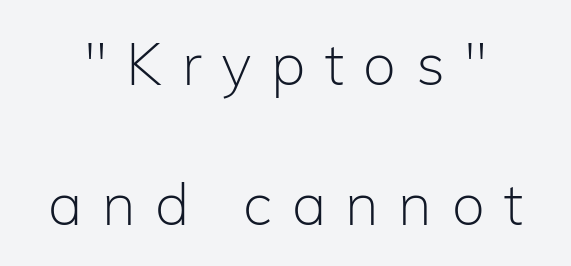
{"serif": "no", "italic": "no", "bold": "no", "weight": "light", "width": "normal", "stroke_contrast": "low", "x_height": "medium", "monospaced": "no", "underline": "no", "line_spacing": "loose", "line_spacing_ratio": 2.38, "letter_spacing": "wide", "letter_spacing_em": 0.33, "glyph_px": 59}
